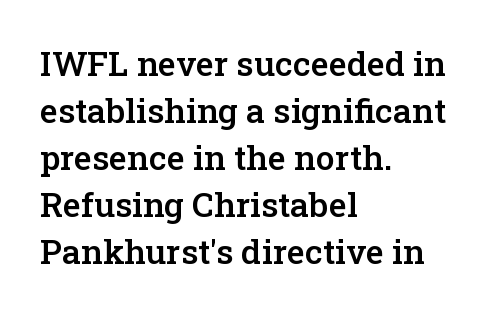
Q: Is the text bold? A: Semi-bold.
Q: Is the text italic (slanted)? A: No, it is upright.
Q: Is the typeface a serif or a sans-serif typeface? A: Serif.
Q: Is the text underlined? A: No.
Q: How is the paragraph aligned? A: Left-aligned.
Q: Is the spacing between letters normal or unusually wide? A: Normal.
Q: Is the spacing between lines tight, normal or loose? A: Normal.
Q: Width (condensed, normal, or wide)? A: Normal.
Q: Stroke contrast? A: Low.
Q: x-height? A: Medium.
Q: Monospaced? A: No.
